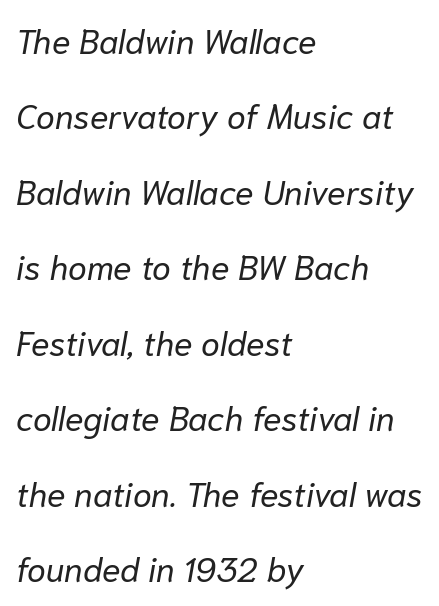
Q: Is the text bold? A: No.
Q: Is the text italic (slanted)? A: Yes, it leans right by about 10 degrees.
Q: Is the text underlined? A: No.
Q: How is the paragraph aligned? A: Left-aligned.
Q: Is the spacing between letters normal or unusually wide? A: Normal.
Q: Is the spacing between lines tight, normal or loose? A: Loose.
Q: Width (condensed, normal, or wide)? A: Normal.
Q: Stroke contrast? A: Low.
Q: x-height? A: Medium.
Q: Monospaced? A: No.
